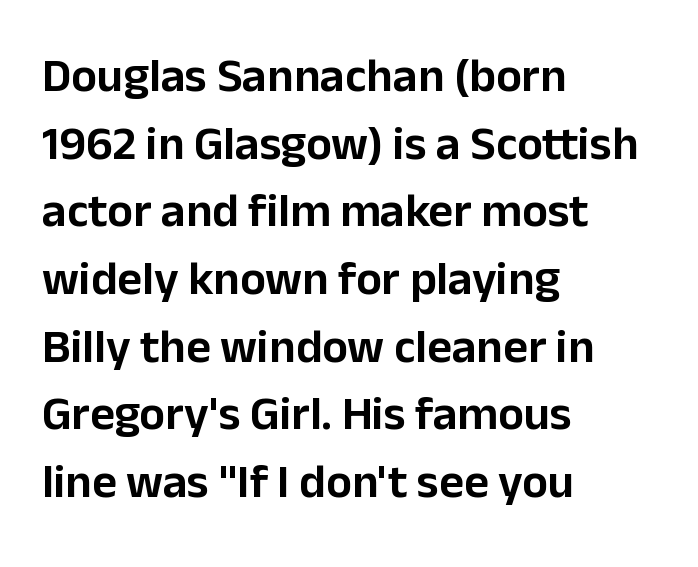
{"serif": "no", "italic": "no", "width": "normal", "stroke_contrast": "low", "x_height": "medium", "monospaced": "no", "underline": "no", "align": "left", "line_spacing": "normal", "line_spacing_ratio": 1.41, "letter_spacing": "normal", "letter_spacing_em": 0.0, "glyph_px": 48}
